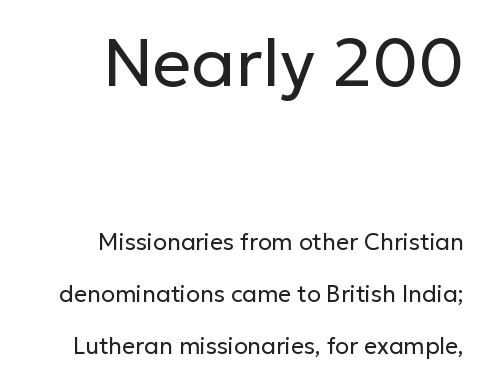
The image shows 68 px regular-weight sans-serif type, upright; set right-aligned, loose line spacing (2.26x), normal letter spacing, not underlined; the first (top) block is 2.96x larger; low stroke contrast and a medium x-height.
